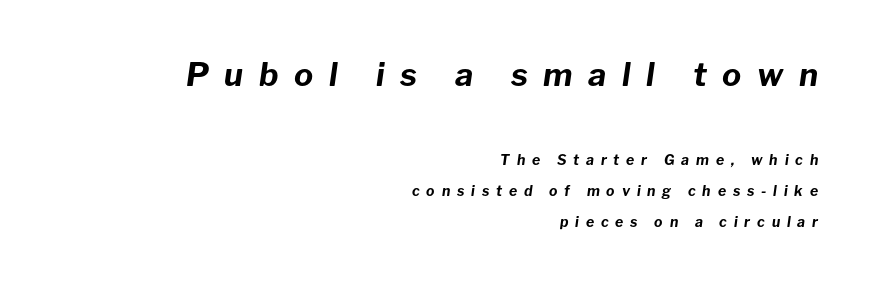
Type without underlining. Words appear elongated and porous because spacing is wide. The line-height multiplier appears high, well above default. The face used here is proportionally spaced, like ordinary book or web type. Scale decreases going downward across the two blocks. There's an unmistakable incline to the writing here.
